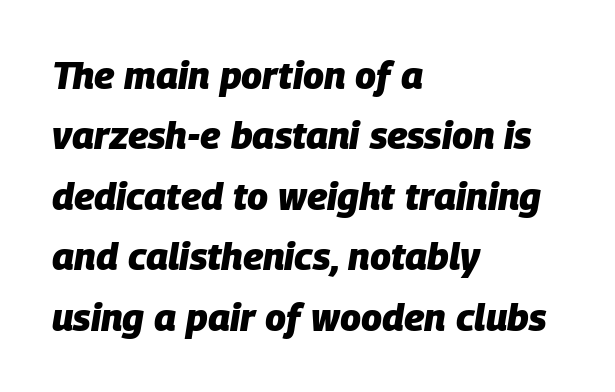
Letter spacing: default. These lines are set flush left with a ragged right edge. Underline: absent. The designer left line spacing at the default. Here the designer chose a conventional face with non-uniform glyph widths.
